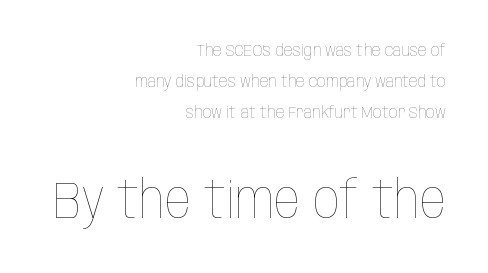
The image shows 52 px thin, condensed type, upright; set right-aligned, line spacing 1.81x, normal letter spacing, not underlined; the second (bottom) block is 3.06x larger; low stroke contrast and a large x-height.
